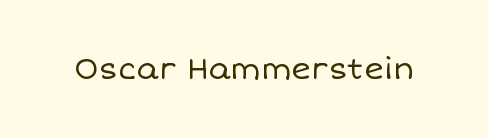
If you drew a line through each stem, it would be perfectly vertical. Character widths vary here, with narrow letters taking less room than wide ones. Unbolded letterforms with no extra heft. The line texture is even and compact thanks to regular tracking.
